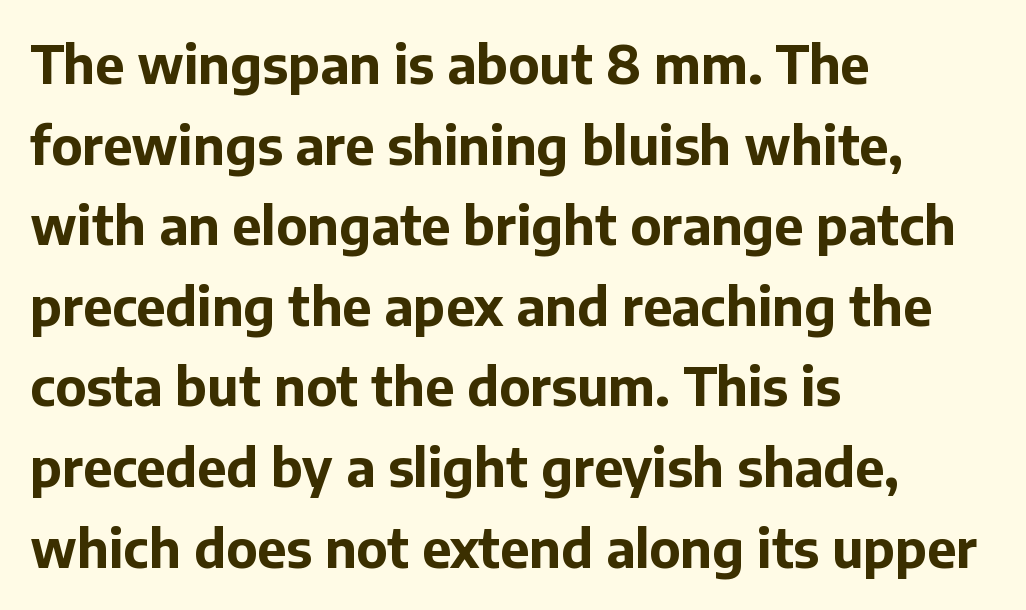
{"serif": "no", "italic": "no", "bold": "yes", "weight": "bold", "width": "normal", "stroke_contrast": "low", "x_height": "medium", "monospaced": "no", "underline": "no", "align": "left", "line_spacing": "normal", "line_spacing_ratio": 1.55, "letter_spacing": "normal", "letter_spacing_em": 0.0, "glyph_px": 52}
